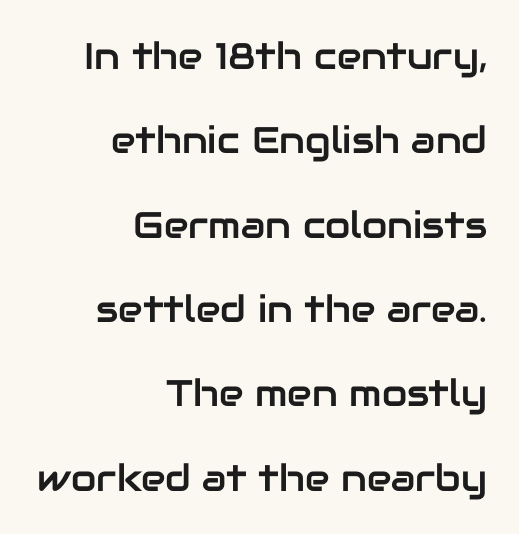
{"serif": "no", "italic": "no", "width": "normal", "stroke_contrast": "low", "x_height": "medium", "monospaced": "no", "underline": "no", "align": "right", "line_spacing": "loose", "line_spacing_ratio": 2.28, "letter_spacing": "normal", "letter_spacing_em": 0.0, "glyph_px": 37}
